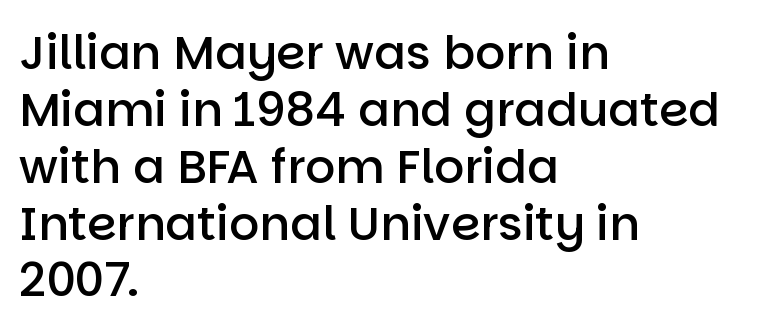
{"serif": "no", "italic": "no", "bold": "semi", "weight": "semibold", "width": "normal", "stroke_contrast": "low", "x_height": "large", "monospaced": "no", "underline": "no", "align": "left", "line_spacing_ratio": 1.21, "letter_spacing": "normal", "letter_spacing_em": 0.0, "glyph_px": 47}
